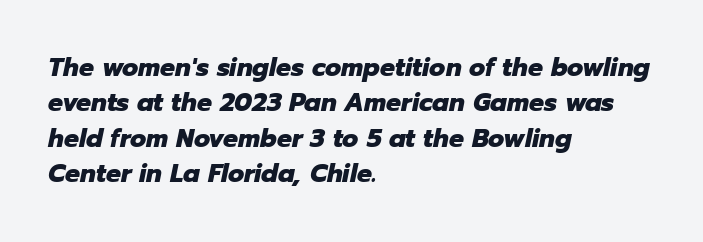
Q: Is the text bold? A: Yes.
Q: Is the text italic (slanted)? A: Yes, it leans right by about 12 degrees.
Q: Is the text underlined? A: No.
Q: How is the paragraph aligned? A: Left-aligned.
Q: Is the spacing between letters normal or unusually wide? A: Normal.
Q: Is the spacing between lines tight, normal or loose? A: Normal.
